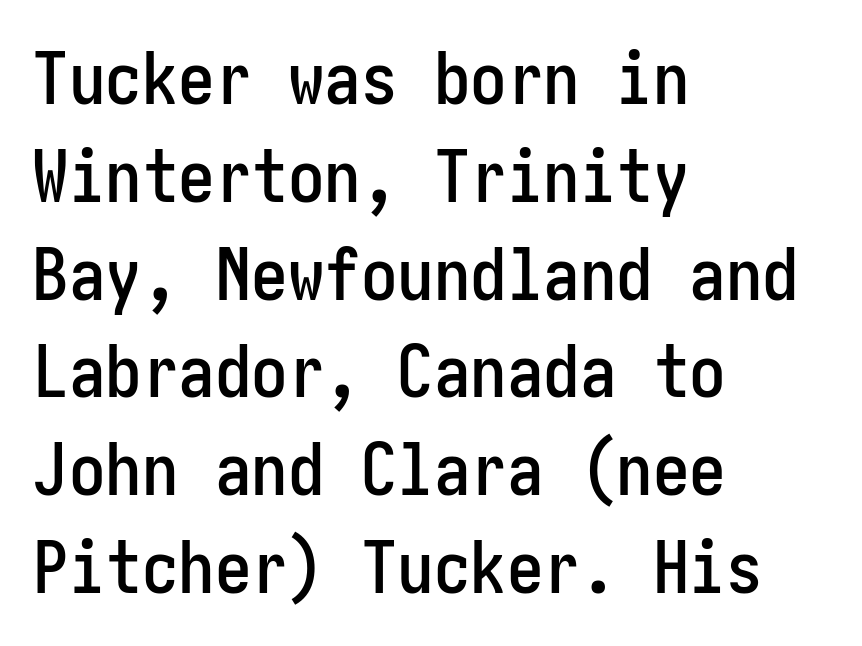
Observe the absence of serifs on each vertical stroke in this sample. The ragged edge is on the right, which tells us the setting is flush left. Here the glyphs are tracked normally, forming tight word shapes. The zone under the glyphs is completely vacant. These lines were composed using upright roman letters.
